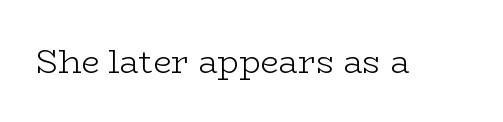
The line texture is even and compact thanks to regular tracking. The face used here is proportionally spaced, like ordinary book or web type. A bare baseline throughout the passage. Each letter's strokes conclude with small projecting serifs. Is the type heavy? It reads as light-to-regular instead. The font's upright variant was chosen for this text.
